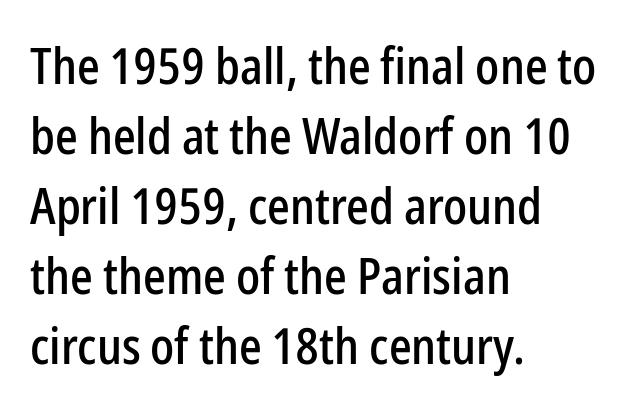
Q: Is the text italic (slanted)? A: No, it is upright.
Q: Is the typeface a serif or a sans-serif typeface? A: Sans-serif.
Q: Is the text underlined? A: No.
Q: How is the paragraph aligned? A: Left-aligned.
Q: Is the spacing between letters normal or unusually wide? A: Normal.
Q: Is the spacing between lines tight, normal or loose? A: Normal.
Q: Width (condensed, normal, or wide)? A: Condensed.
Q: Stroke contrast? A: Low.
Q: x-height? A: Medium.
Q: Monospaced? A: No.
